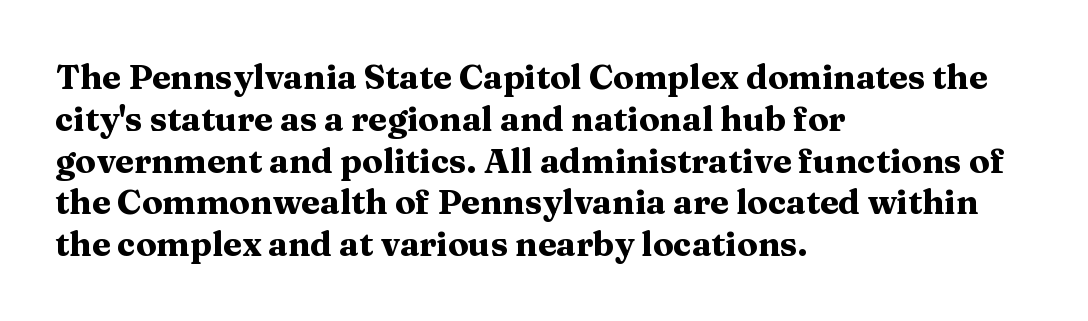
Note: serifs present on the glyphs. Do the characters align in a grid? No, the font is proportional. Typesetter's note: full bold, strokes at maximum text heaviness. The passage shown has conventional tracking throughout. The compositor pushed each line to the left boundary. A typesetter would mark this as roman, not italic.
